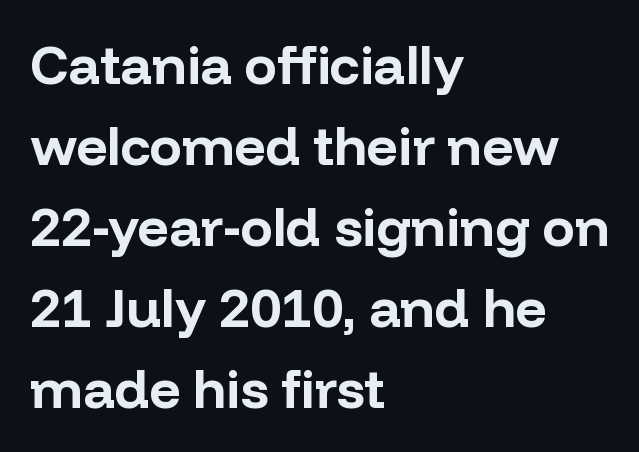
The image shows 54 px bold sans-serif type, upright; set left-aligned, normal line spacing (1.5x), normal letter spacing, not underlined; low stroke contrast and a medium x-height.
